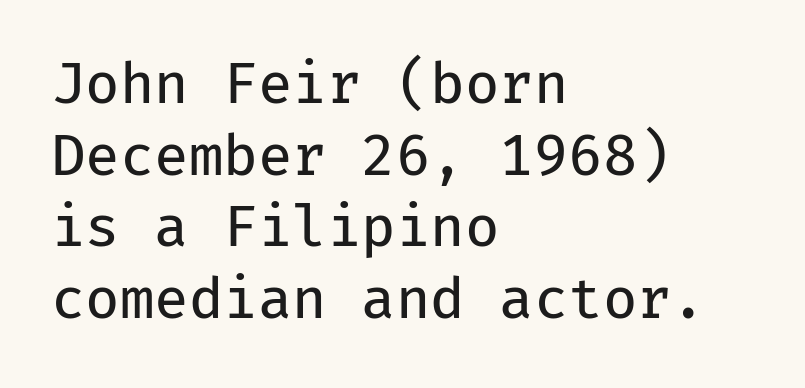
The image shows 56 px regular-weight sans-serif type, upright, monospaced; set left-aligned, normal line spacing (1.28x), normal letter spacing, not underlined; low stroke contrast and a medium x-height.
